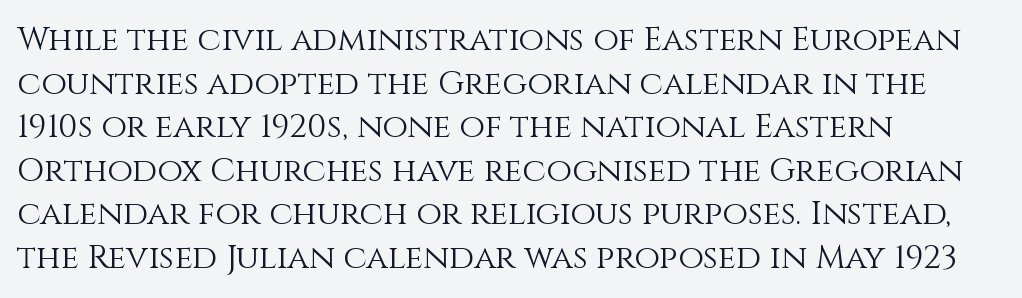
The space between consecutive lines is moderate. Each letter keeps its own natural width here, so spacing adapts to shape. Line starts are locked; line ends wander. Stroke mass is kept to a normal reading level or below.
